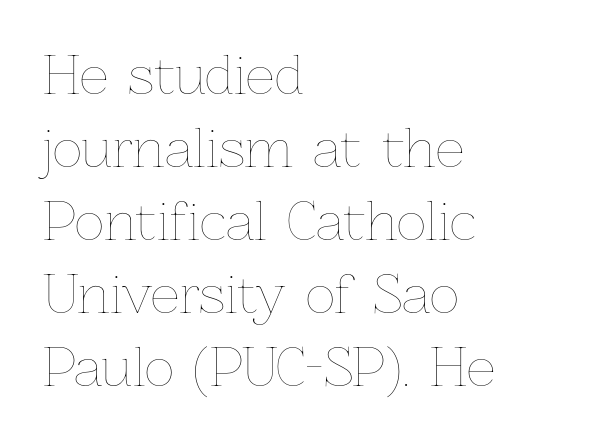
{"italic": "no", "bold": "no", "weight": "thin", "width": "normal", "stroke_contrast": "low", "x_height": "medium", "monospaced": "no", "underline": "no", "align": "left", "line_spacing": "normal", "line_spacing_ratio": 1.43, "letter_spacing": "normal", "letter_spacing_em": 0.0, "glyph_px": 51}
